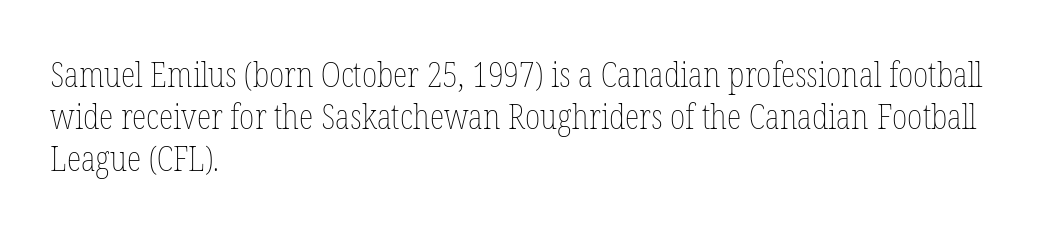
The image shows 34 px thin, condensed type, upright; set left-aligned, line spacing 1.24x, normal letter spacing, not underlined; low stroke contrast and a medium x-height.
